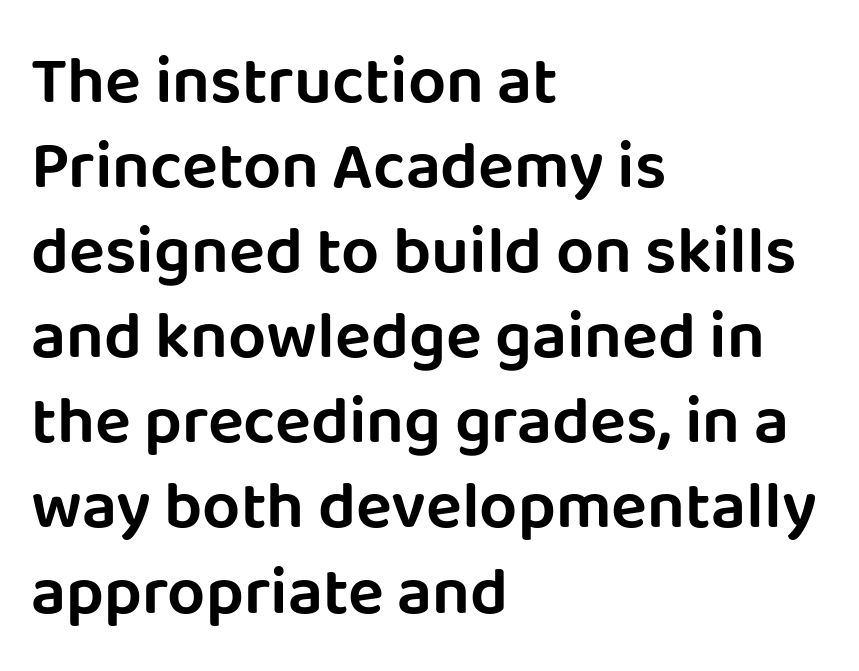
Each letter's strokes conclude bluntly, with no projecting serifs. The paragraph shown leans on its left margin. Each letter keeps its own natural width here, so spacing adapts to shape. If you drew a line through each stem, it would be perfectly vertical. Here the glyphs are tracked normally, forming tight word shapes.
